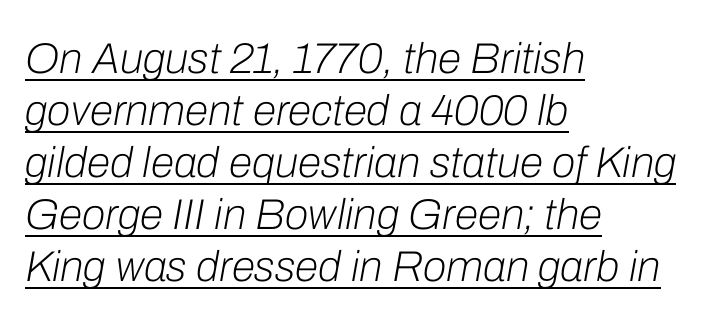
Look at the tracking — it's just the regular setting, nothing added. Note the varied advance widths — an 'i' is clearly narrower than an 'm'. The weight tops out at a normal text grade. Characters are canted at an angle relative to the baseline's perpendicular. What decoration does the sample have? An underline. The text block is weighted toward the left margin, trailing off unevenly rightward.
